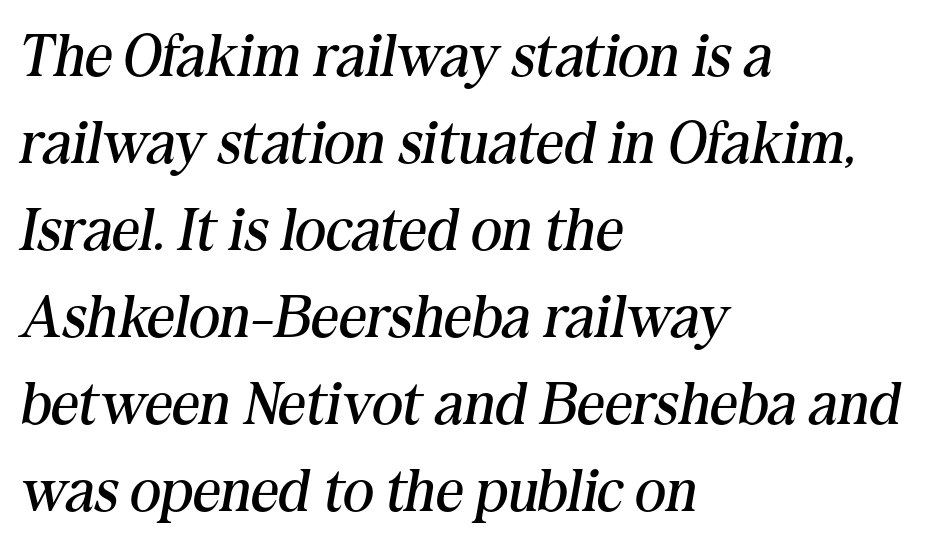
The image shows 60 px regular-weight serif type, italic (leaning right); set left-aligned, normal line spacing (1.45x), normal letter spacing, not underlined; medium stroke contrast and a medium x-height.
